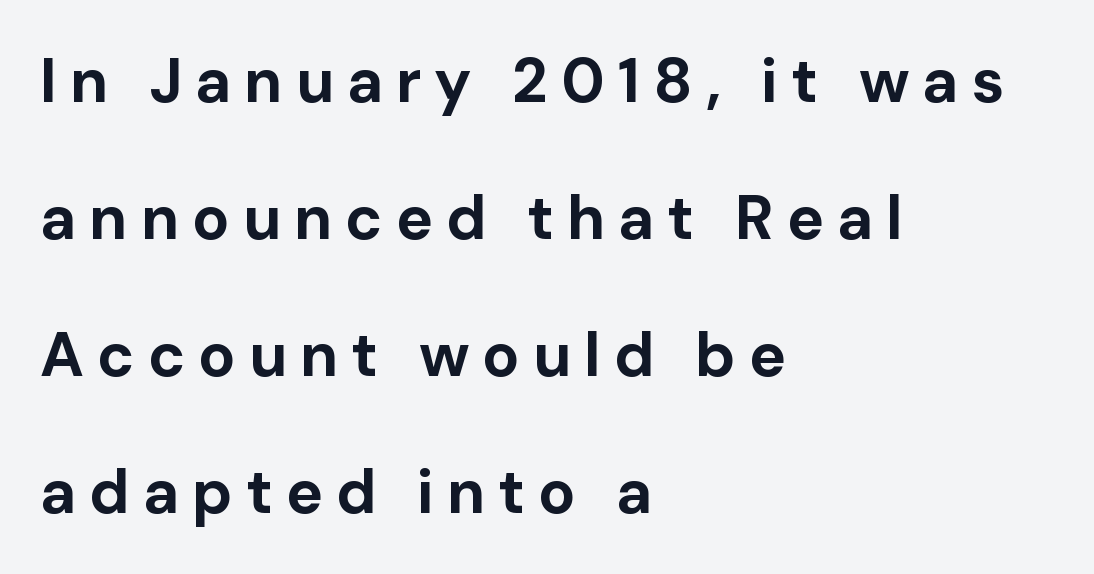
Q: Is the text bold? A: Yes.
Q: Is the text italic (slanted)? A: No, it is upright.
Q: Is the typeface a serif or a sans-serif typeface? A: Sans-serif.
Q: Is the text underlined? A: No.
Q: How is the paragraph aligned? A: Left-aligned.
Q: Is the spacing between letters normal or unusually wide? A: Unusually wide.
Q: Is the spacing between lines tight, normal or loose? A: Loose.
Q: Width (condensed, normal, or wide)? A: Normal.
Q: Stroke contrast? A: Low.
Q: x-height? A: Medium.
Q: Monospaced? A: No.
